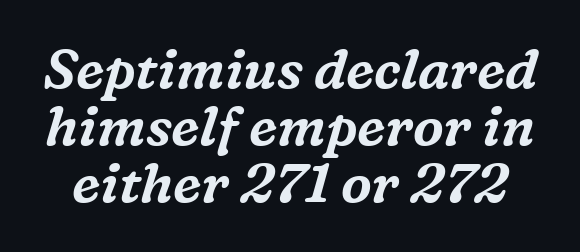
Leading: reduced. Style check: oblique. This is serif lettering, the kind often seen in printed books. How are the letters spaced? Ordinarily, with no added tracking. The passage shown is not underscored anywhere. The rendering uses natural spacing where letterforms have individual widths.
